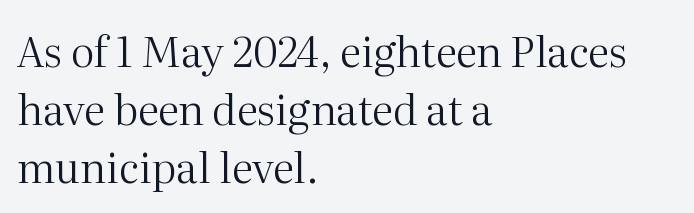
{"serif": "yes", "italic": "no", "bold": "no", "weight": "regular", "width": "normal", "stroke_contrast": "medium", "x_height": "medium", "monospaced": "no", "underline": "no", "align": "left", "line_spacing": "normal", "line_spacing_ratio": 1.38, "letter_spacing": "normal", "letter_spacing_em": 0.0, "glyph_px": 42}
